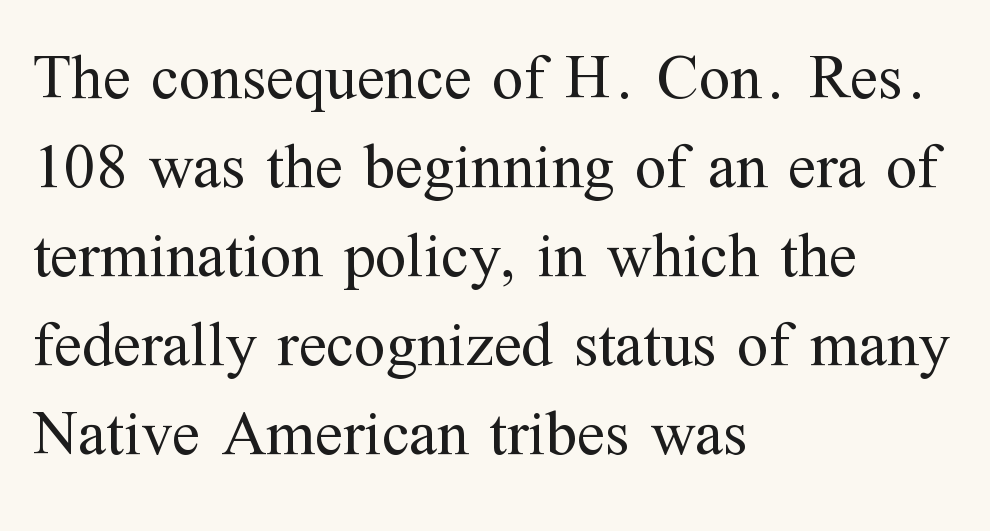
Q: Is the text bold? A: No.
Q: Is the text italic (slanted)? A: No, it is upright.
Q: Is the typeface a serif or a sans-serif typeface? A: Serif.
Q: Is the text underlined? A: No.
Q: How is the paragraph aligned? A: Left-aligned.
Q: Is the spacing between letters normal or unusually wide? A: Normal.
Q: Is the spacing between lines tight, normal or loose? A: Normal.
Q: Width (condensed, normal, or wide)? A: Normal.
Q: Stroke contrast? A: Medium.
Q: x-height? A: Medium.
Q: Monospaced? A: No.
